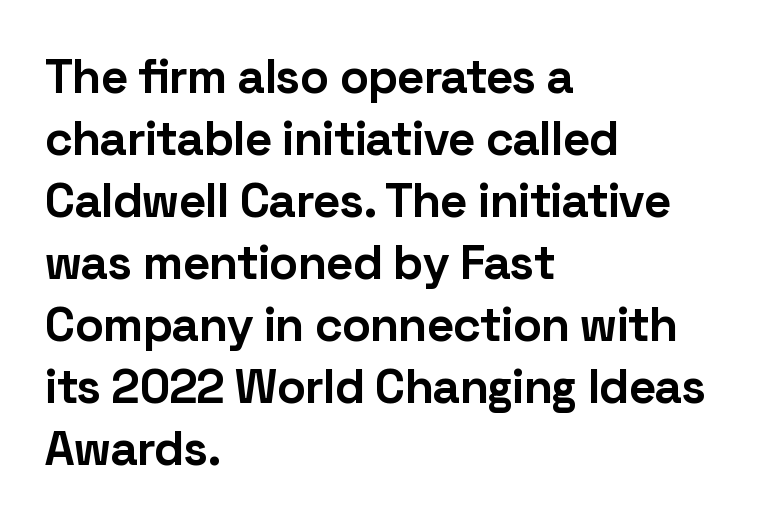
Q: Is the text bold? A: Yes.
Q: Is the text italic (slanted)? A: No, it is upright.
Q: Is the typeface a serif or a sans-serif typeface? A: Sans-serif.
Q: Is the text underlined? A: No.
Q: How is the paragraph aligned? A: Left-aligned.
Q: Is the spacing between letters normal or unusually wide? A: Normal.
Q: Is the spacing between lines tight, normal or loose? A: Normal.
Q: Width (condensed, normal, or wide)? A: Normal.
Q: Stroke contrast? A: Low.
Q: x-height? A: Medium.
Q: Monospaced? A: No.
